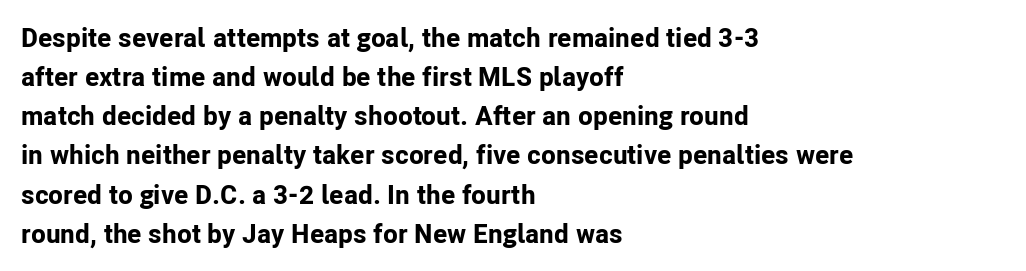
The image shows 27 px bold type, upright; set left-aligned, normal line spacing (1.45x), normal letter spacing, not underlined.
